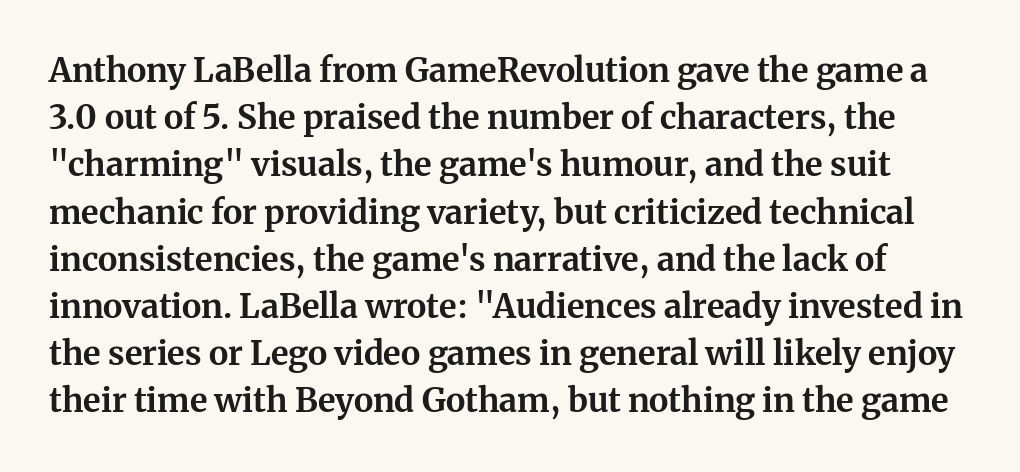
The image shows 33 px bold serif type, upright; set normal line spacing (1.43x), normal letter spacing, not underlined; medium stroke contrast and a medium x-height.
